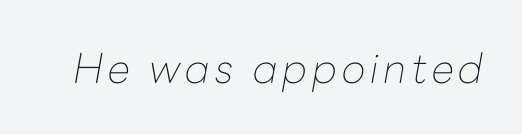
Q: Is the text bold? A: No.
Q: Is the text italic (slanted)? A: Yes, it leans right by about 10 degrees.
Q: Is the text underlined? A: No.
Q: Width (condensed, normal, or wide)? A: Normal.
Q: Stroke contrast? A: Low.
Q: x-height? A: Medium.
Q: Monospaced? A: No.
